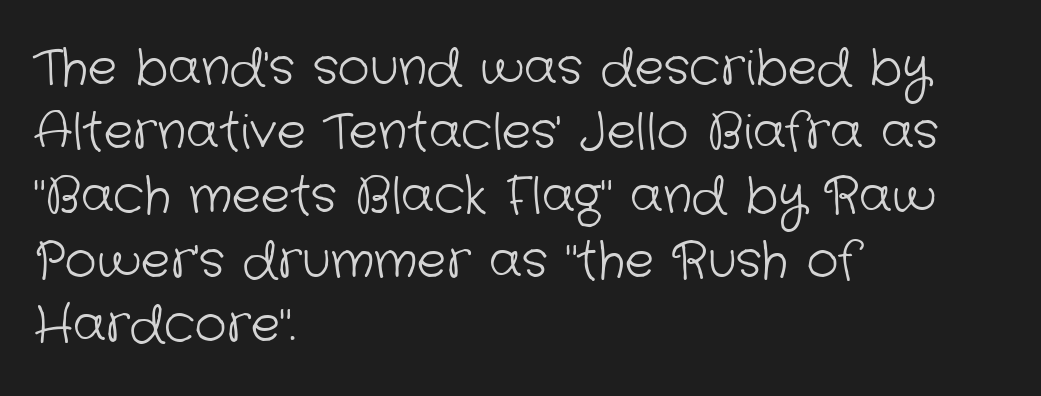
{"serif": "no", "bold": "no", "weight": "light", "width": "normal", "stroke_contrast": "low", "x_height": "medium", "monospaced": "no", "underline": "no", "align": "left", "line_spacing": "normal", "line_spacing_ratio": 1.31, "letter_spacing": "normal", "letter_spacing_em": 0.0, "glyph_px": 49}
